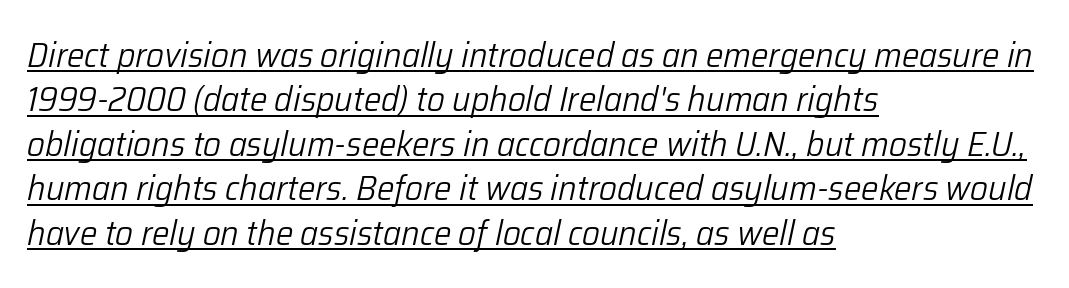
{"italic": "yes", "lean": "right", "slant_degrees": 12, "bold": "no", "weight": "light", "width": "normal", "stroke_contrast": "low", "x_height": "medium", "monospaced": "no", "underline": "yes", "align": "left", "line_spacing": "normal", "line_spacing_ratio": 1.27, "letter_spacing": "normal", "letter_spacing_em": 0.0, "glyph_px": 35}
